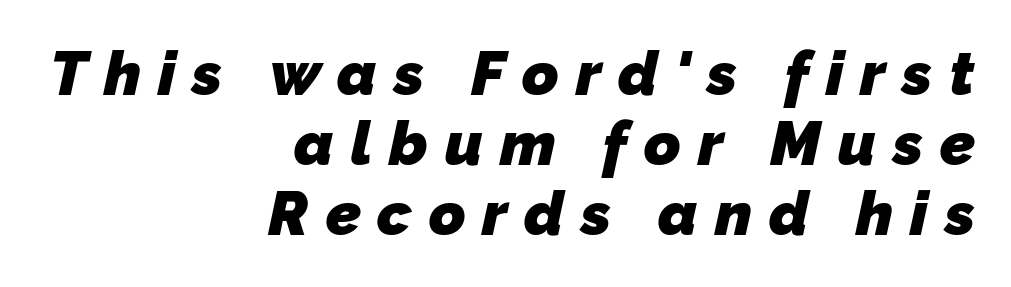
The image shows 62 px heavy sans-serif type; set right-aligned, tight line spacing (1.13x), unusually wide letter spacing (+0.27 em), not underlined; low stroke contrast and a medium x-height.
